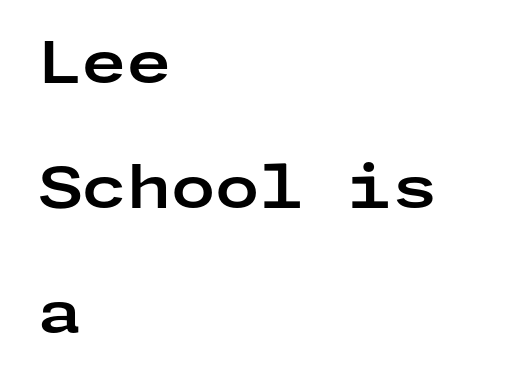
The rendering uses a bold face; every stroke is thick and dark. Tall strokes in this sample are plumb rather than angled. Is the block centered? No — it sits flush against the left margin. The passage shown is not underscored anywhere.
